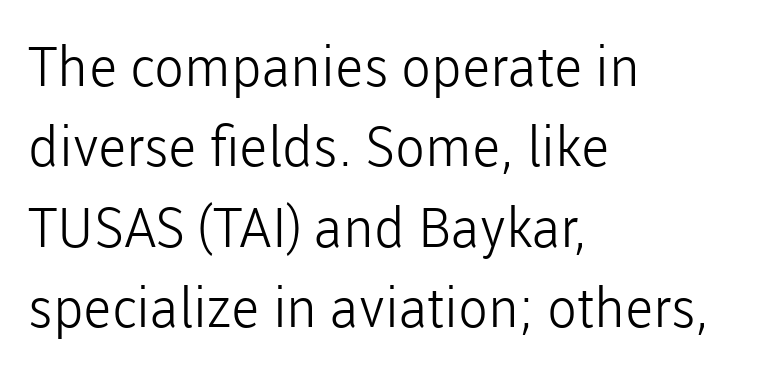
Q: Is the text bold? A: No.
Q: Is the text italic (slanted)? A: No, it is upright.
Q: Is the typeface a serif or a sans-serif typeface? A: Sans-serif.
Q: Is the text underlined? A: No.
Q: How is the paragraph aligned? A: Left-aligned.
Q: Is the spacing between letters normal or unusually wide? A: Normal.
Q: Is the spacing between lines tight, normal or loose? A: Normal.
Q: Width (condensed, normal, or wide)? A: Normal.
Q: Stroke contrast? A: Low.
Q: x-height? A: Medium.
Q: Monospaced? A: No.
